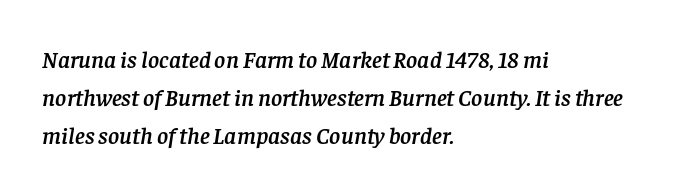
Each new line begins a customary step beneath the previous one. The rendering keeps characters at their native spacing. Letters rest on an invisible, unmarked baseline. Style check: oblique. Every row of glyphs begins at an identical x-position on the left.
